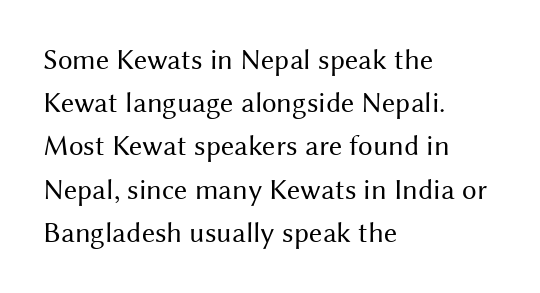
{"serif": "no", "italic": "no", "bold": "no", "weight": "regular", "width": "normal", "stroke_contrast": "medium", "x_height": "medium", "monospaced": "no", "underline": "no", "align": "left", "line_spacing": "normal", "line_spacing_ratio": 1.49, "letter_spacing": "normal", "letter_spacing_em": 0.0, "glyph_px": 29}
